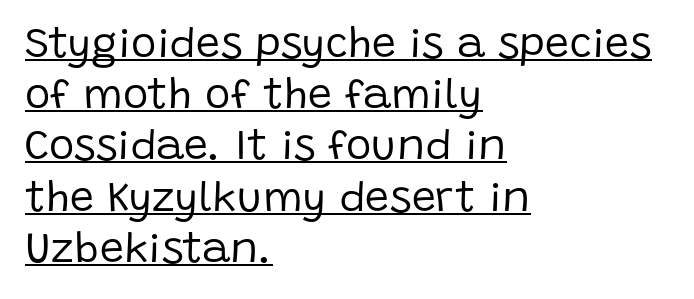
The image shows 43 px regular-weight sans-serif type, upright; set left-aligned, line spacing 1.19x, normal letter spacing, underlined; low stroke contrast and a large x-height.
